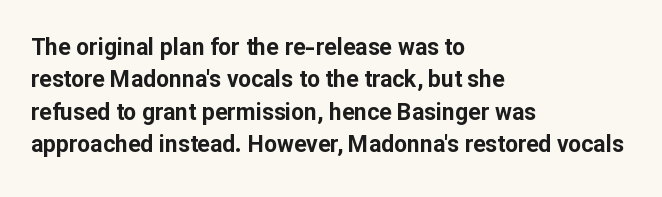
The space directly below the letters is spotless. A dark, heavy texture on the line: the type is bold. Every row of glyphs begins at an identical x-position on the left. Posture: vertical.
